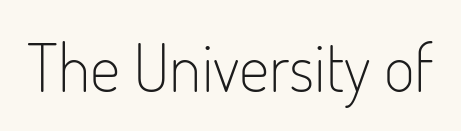
The image shows 67 px light, condensed sans-serif type, upright; set normal letter spacing, not underlined; low stroke contrast and a small x-height.
